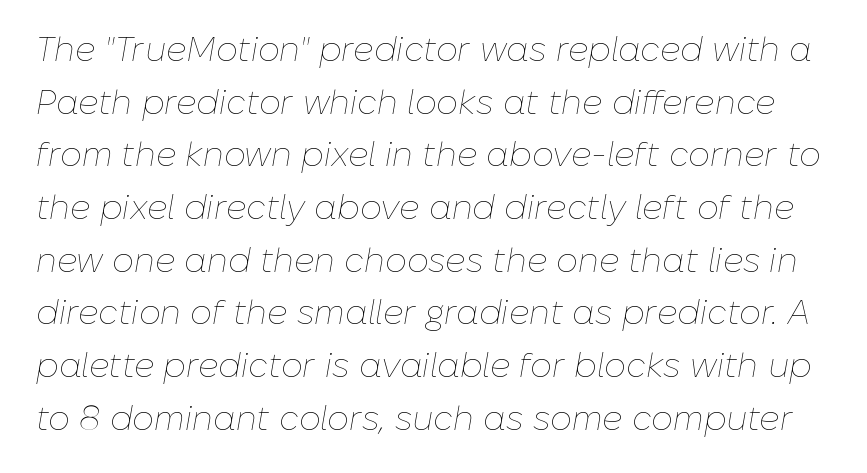
Q: Is the text bold? A: No.
Q: Is the text italic (slanted)? A: Yes, it leans right by about 10 degrees.
Q: Is the text underlined? A: No.
Q: Is the spacing between letters normal or unusually wide? A: Normal.
Q: Is the spacing between lines tight, normal or loose? A: Normal.
Q: Width (condensed, normal, or wide)? A: Normal.
Q: Stroke contrast? A: Low.
Q: x-height? A: Medium.
Q: Monospaced? A: No.
